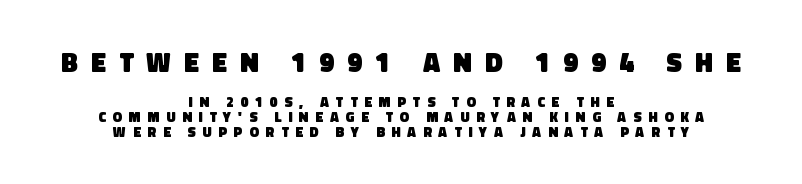
Q: Is the text bold? A: Yes.
Q: Is the text underlined? A: No.
Q: How is the paragraph aligned? A: Centered.
Q: Is the spacing between letters normal or unusually wide? A: Unusually wide.
Q: Is the spacing between lines tight, normal or loose? A: Tight.
Q: Which block of text is set in a larger size, the first (top) or the second (bottom)? A: The first (top) one.
